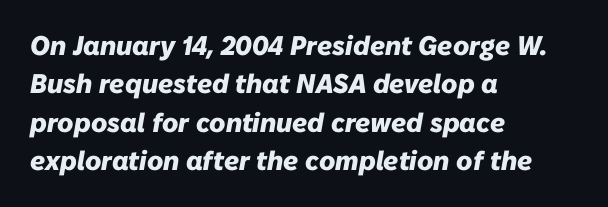
{"italic": "yes", "lean": "right", "slant_degrees": 10, "bold": "yes", "underline": "no", "align": "left", "line_spacing": "normal", "line_spacing_ratio": 1.42, "letter_spacing": "normal", "letter_spacing_em": 0.0, "glyph_px": 27}
